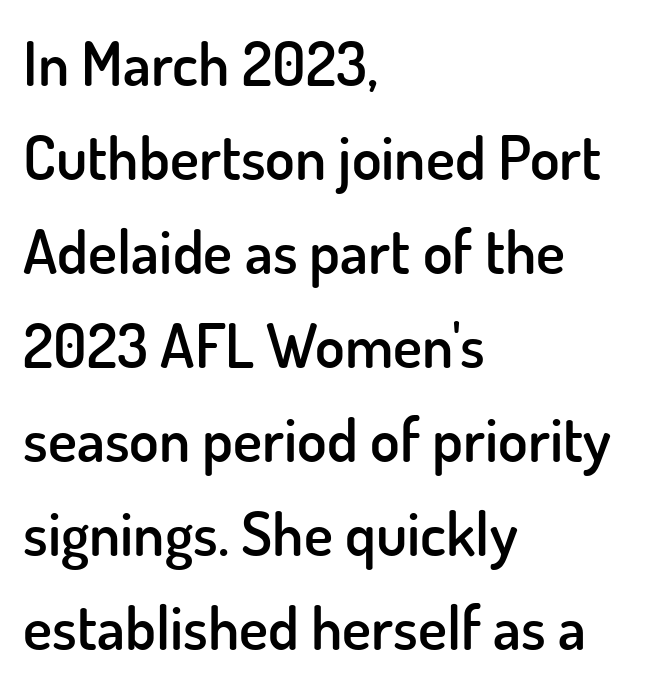
The image shows 61 px semibold sans-serif type, upright; set left-aligned, normal line spacing (1.54x), normal letter spacing, not underlined; low stroke contrast and a small x-height.
